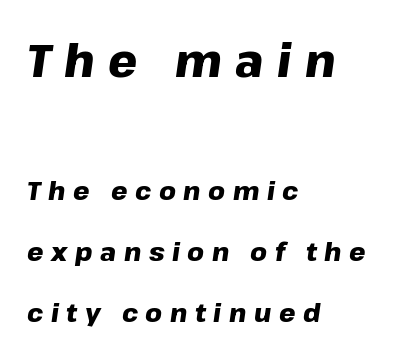
Descenders hang freely into open space. Italic? Definitely — the glyphs are oblique. Varying glyph widths throughout — classic text-font behaviour. Caption: bold face, heavy strokes. Notice how the passage keeps a crisp vertical edge on the left only. The letterforms stand isolated, each surrounded by extra space.
